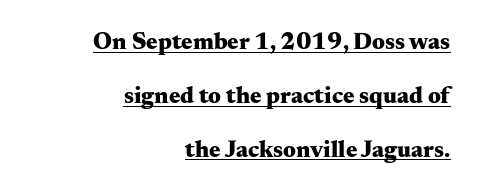
The image shows 24 px bold type, upright; set right-aligned, loose line spacing (2.24x), normal letter spacing, underlined.
